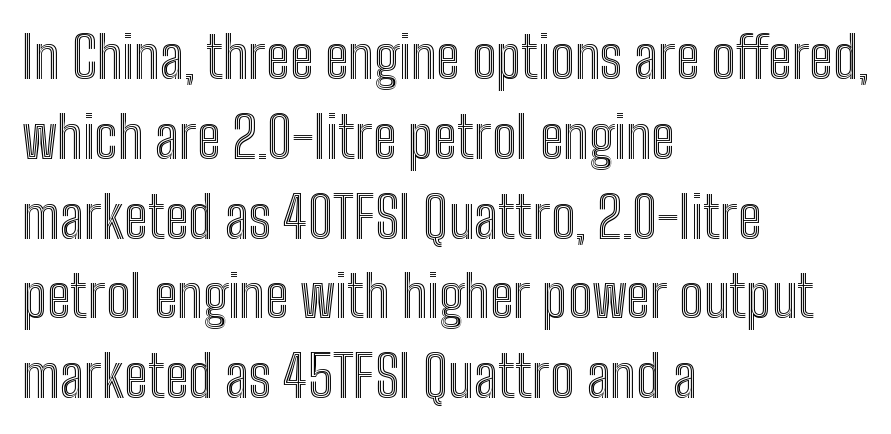
{"italic": "no", "width": "condensed", "x_height": "medium", "monospaced": "no", "underline": "no", "align": "left", "line_spacing": "normal", "line_spacing_ratio": 1.4, "letter_spacing": "normal", "letter_spacing_em": 0.0, "glyph_px": 57}
